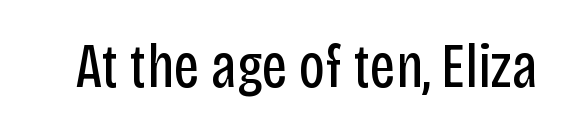
{"serif": "no", "italic": "no", "bold": "no", "weight": "regular", "width": "condensed", "stroke_contrast": "low", "x_height": "large", "monospaced": "no", "underline": "no", "letter_spacing": "normal", "letter_spacing_em": 0.0, "glyph_px": 62}
